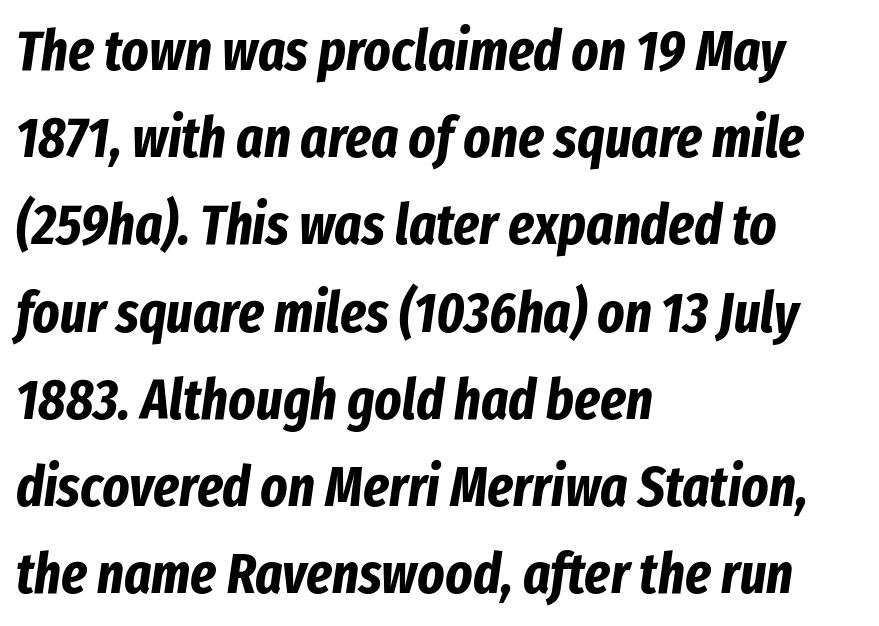
{"italic": "yes", "lean": "right", "slant_degrees": 8, "bold": "yes", "weight": "bold", "width": "condensed", "stroke_contrast": "low", "x_height": "medium", "monospaced": "no", "underline": "no", "align": "left", "line_spacing": "normal", "line_spacing_ratio": 1.53, "letter_spacing": "normal", "letter_spacing_em": 0.0, "glyph_px": 57}
